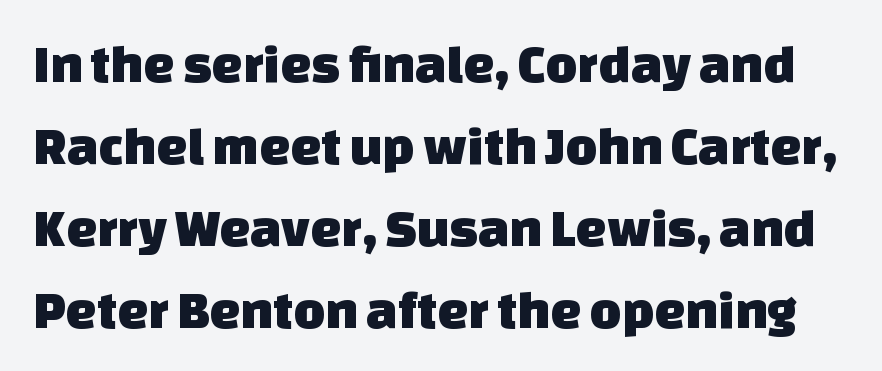
Stroke terminals: plain, sans-serif. Does extra space separate the letters? No, they use regular spacing. A clean baseline with only descenders dipping below it. Leading: standard.
